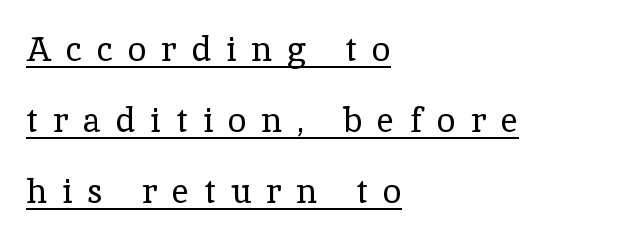
Q: Is the text bold? A: No.
Q: Is the text italic (slanted)? A: No, it is upright.
Q: Is the typeface a serif or a sans-serif typeface? A: Serif.
Q: Is the text underlined? A: Yes.
Q: How is the paragraph aligned? A: Left-aligned.
Q: Is the spacing between letters normal or unusually wide? A: Unusually wide.
Q: Is the spacing between lines tight, normal or loose? A: Loose.
Q: Width (condensed, normal, or wide)? A: Normal.
Q: x-height? A: Medium.
Q: Monospaced? A: No.
